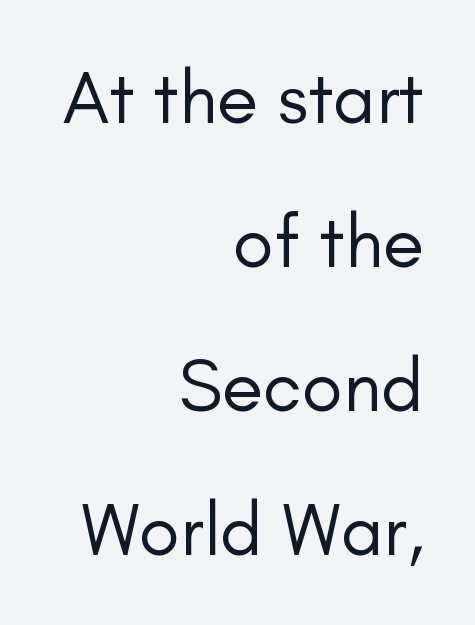
{"serif": "no", "italic": "no", "bold": "no", "weight": "regular", "width": "normal", "stroke_contrast": "low", "x_height": "small", "monospaced": "no", "underline": "no", "align": "right", "line_spacing": "loose", "line_spacing_ratio": 1.92, "letter_spacing": "normal", "letter_spacing_em": 0.0, "glyph_px": 75}
